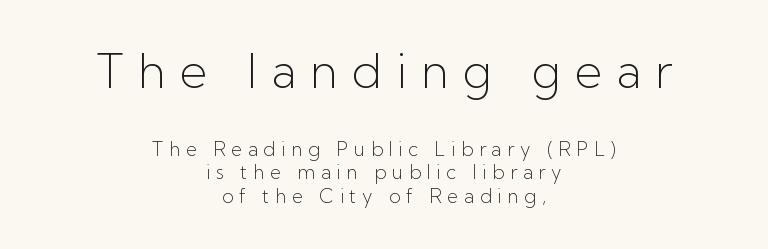
Q: Is the text bold? A: No.
Q: Is the text italic (slanted)? A: No, it is upright.
Q: Is the typeface a serif or a sans-serif typeface? A: Sans-serif.
Q: Is the text underlined? A: No.
Q: How is the paragraph aligned? A: Centered.
Q: Is the spacing between letters normal or unusually wide? A: Unusually wide.
Q: Which block of text is set in a larger size, the first (top) or the second (bottom)? A: The first (top) one.
Q: Width (condensed, normal, or wide)? A: Normal.
Q: Stroke contrast? A: Low.
Q: x-height? A: Medium.
Q: Monospaced? A: No.
